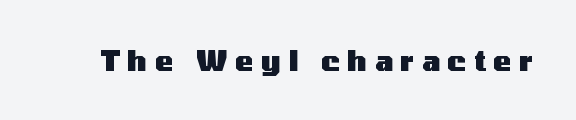
The image shows 28 px heavy, wide sans-serif type, upright; set unusually wide letter spacing (+0.27 em), not underlined; medium stroke contrast and a medium x-height.
